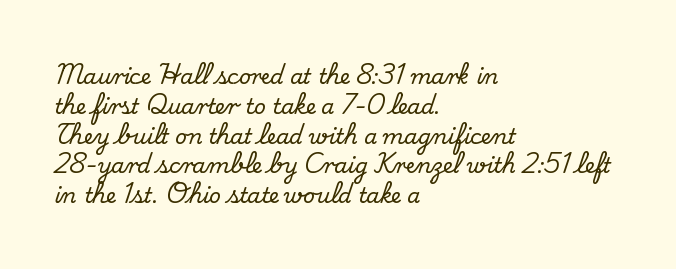
The image shows 21 px text type; set left-aligned, normal line spacing (1.42x), normal letter spacing, not underlined.
